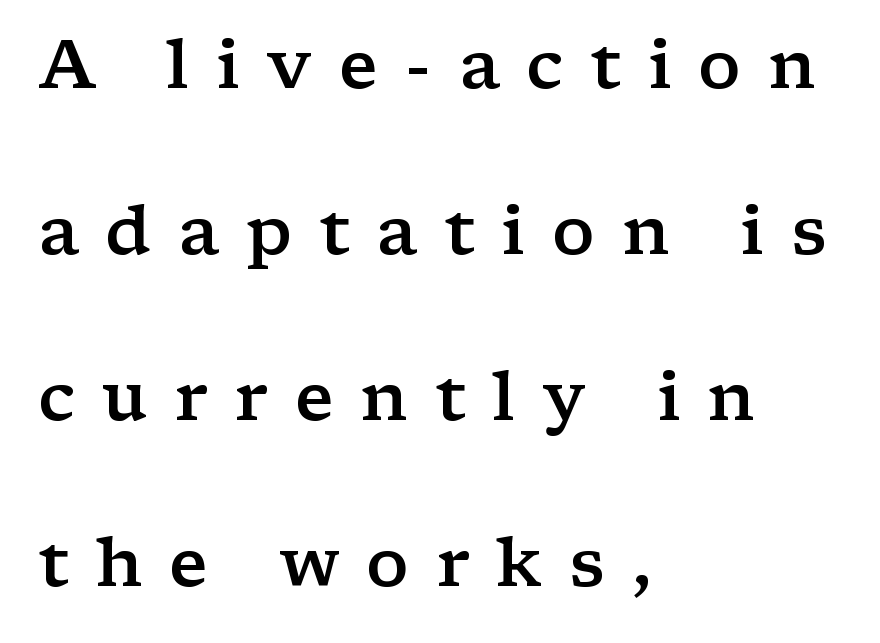
Q: Is the text bold? A: Semi-bold.
Q: Is the text italic (slanted)? A: No, it is upright.
Q: Is the typeface a serif or a sans-serif typeface? A: Serif.
Q: Is the text underlined? A: No.
Q: How is the paragraph aligned? A: Left-aligned.
Q: Is the spacing between letters normal or unusually wide? A: Unusually wide.
Q: Is the spacing between lines tight, normal or loose? A: Loose.
Q: Width (condensed, normal, or wide)? A: Wide.
Q: Stroke contrast? A: Low.
Q: x-height? A: Medium.
Q: Monospaced? A: No.
